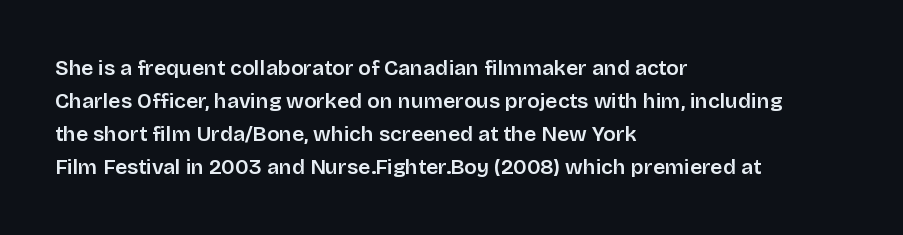
The image shows 21 px text type, upright; set left-aligned, normal line spacing (1.57x), normal letter spacing, not underlined.
